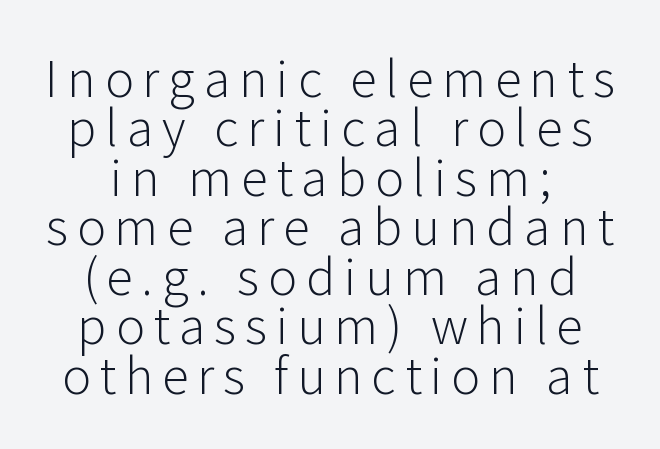
Q: Is the text bold? A: No.
Q: Is the text italic (slanted)? A: No, it is upright.
Q: Is the typeface a serif or a sans-serif typeface? A: Sans-serif.
Q: Is the text underlined? A: No.
Q: Is the spacing between lines tight, normal or loose? A: Tight.
Q: Width (condensed, normal, or wide)? A: Normal.
Q: Stroke contrast? A: Low.
Q: x-height? A: Medium.
Q: Monospaced? A: No.
